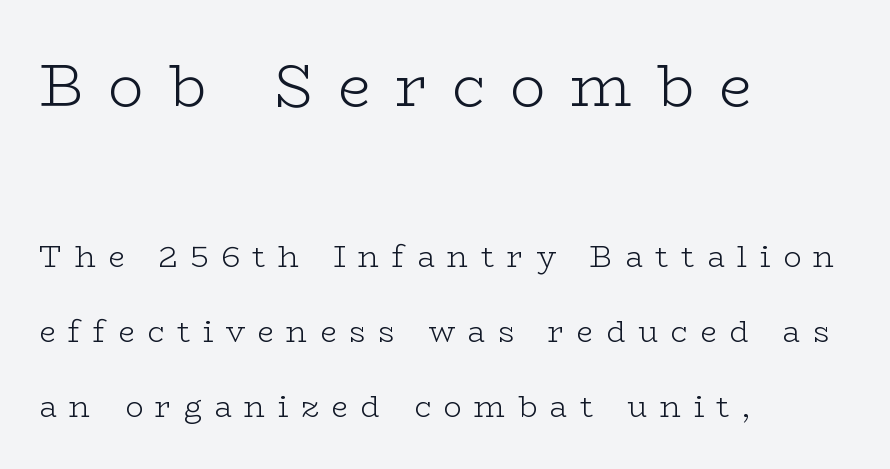
The image shows 59 px light, wide serif type, upright; set left-aligned, loose line spacing (2.49x), unusually wide letter spacing (+0.42 em), not underlined; the first (top) block is 1.97x larger; low stroke contrast and a medium x-height.
